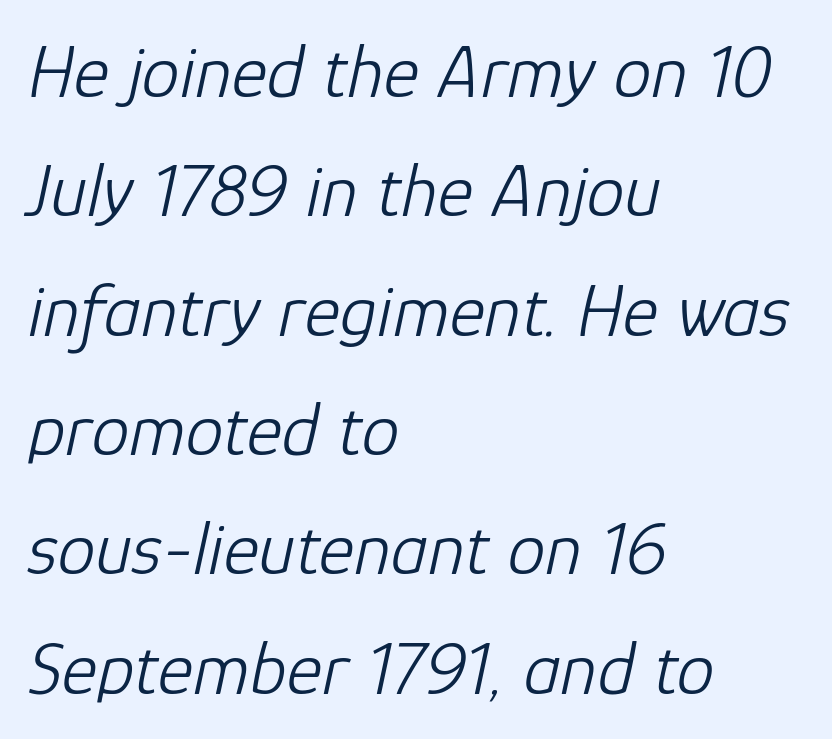
{"italic": "yes", "lean": "right", "slant_degrees": 12, "bold": "no", "weight": "light", "width": "normal", "stroke_contrast": "low", "x_height": "medium", "monospaced": "no", "underline": "no", "align": "left", "line_spacing": "normal", "line_spacing_ratio": 1.57, "letter_spacing": "normal", "letter_spacing_em": 0.0, "glyph_px": 76}
